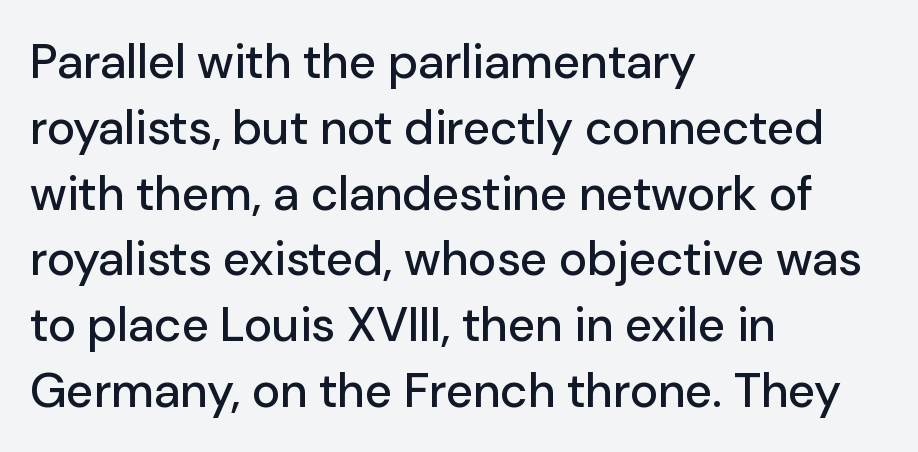
A clean baseline with only descenders dipping below it. Is the letter spacing exaggerated? No — it looks like the ordinary default. Interline gaps are of average width in this sample. Casual observation: everything's shoved over to the left. Note the varied advance widths — an 'i' is clearly narrower than an 'm'. The specimen reads as upright at a glance.
